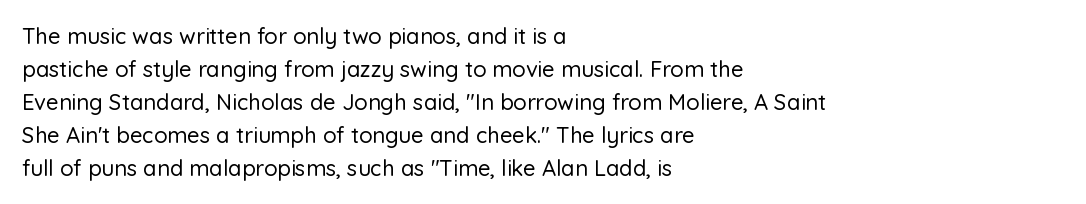
The image shows 22 px text type, upright; set left-aligned, normal line spacing (1.5x), normal letter spacing, not underlined.
